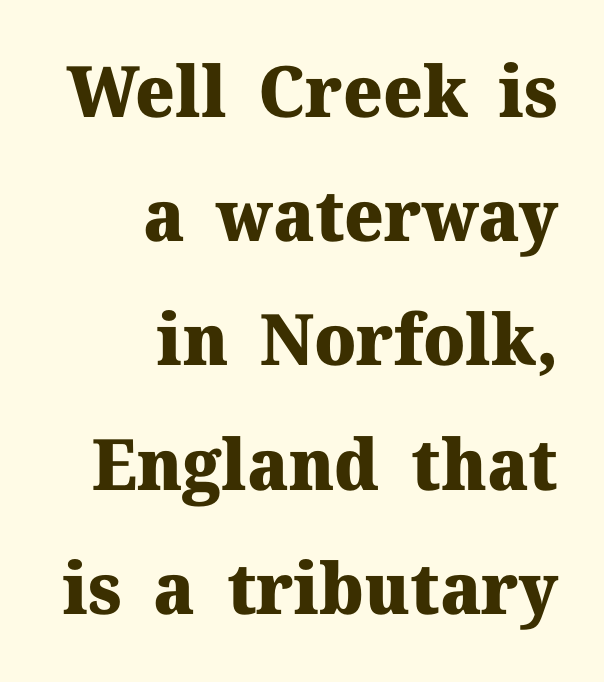
The image shows 71 px heavy serif type, upright; set right-aligned, line spacing 1.75x, normal letter spacing, not underlined; medium stroke contrast and a medium x-height.
